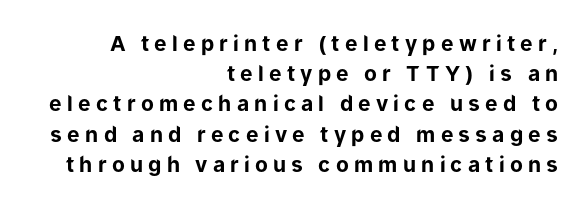
A roman cut, with each character standing at attention. Emphasis by weight is at full strength: bold. Words appear elongated and porous because spacing is wide. In terms of leading, this rendering sits right in the middle.
